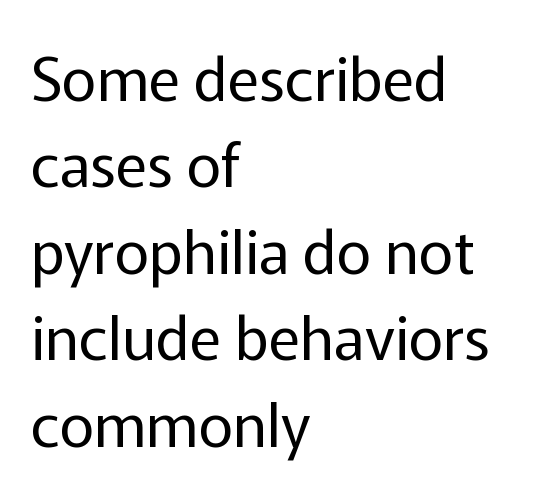
The image shows 60 px regular-weight sans-serif type, upright; set left-aligned, normal line spacing (1.44x), normal letter spacing, not underlined; low stroke contrast and a medium x-height.
